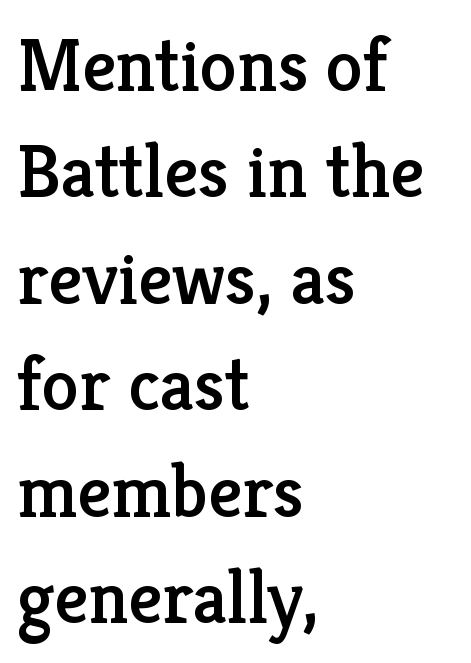
The ragged edge is on the right, which tells us the setting is flush left. The glyphs are unaccompanied by any horizontal stroke below them. Character widths vary here, with narrow letters taking less room than wide ones. Is there much room between lines? A standard amount, neither cramped nor airy. The letters stand upright; this is a roman face. Classification — serif.
